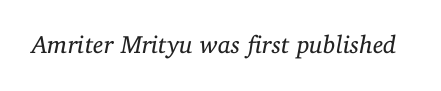
Q: Is the text bold? A: No.
Q: Is the text italic (slanted)? A: Yes, it leans right by about 11 degrees.
Q: Is the text underlined? A: No.
Q: Is the spacing between letters normal or unusually wide? A: Normal.
